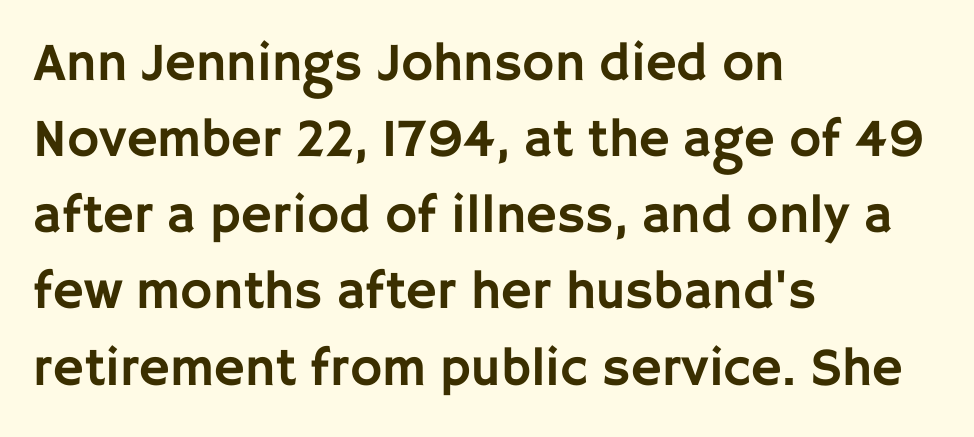
The image shows 54 px sans-serif type, upright; set left-aligned, normal line spacing (1.41x), normal letter spacing, not underlined; low stroke contrast and a large x-height.
